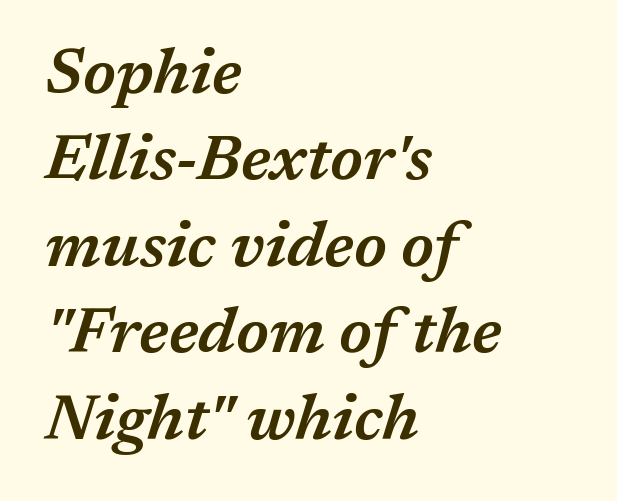
The passage shown stacks its lines at a standard gap. What stands out about the letter spacing? Nothing — it is the standard amount. Note the varied advance widths — an 'i' is clearly narrower than an 'm'. The glyphs are unaccompanied by any horizontal stroke below them. Designer's note — italics engaged. Caption: semibold face, moderately heavy strokes.
